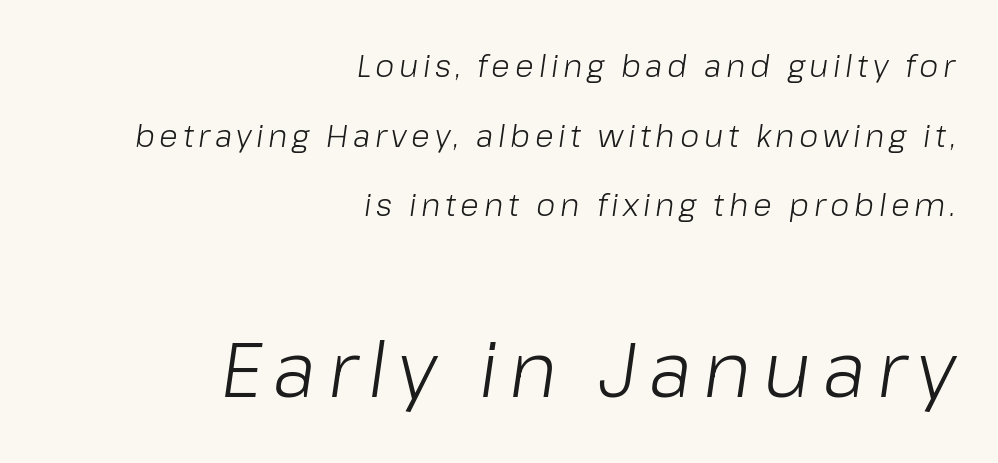
{"italic": "yes", "lean": "right", "slant_degrees": 8, "bold": "no", "weight": "light", "width": "normal", "stroke_contrast": "low", "x_height": "medium", "monospaced": "no", "underline": "no", "align": "right", "line_spacing": "loose", "line_spacing_ratio": 2.25, "larger_block": "second", "size_ratio": 2.48, "glyph_px": 77}
